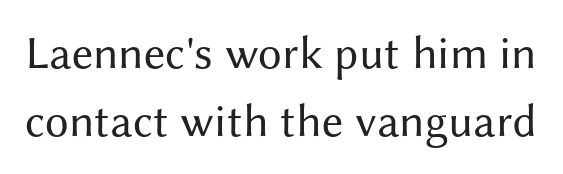
{"serif": "no", "italic": "no", "bold": "no", "weight": "regular", "width": "normal", "stroke_contrast": "medium", "x_height": "medium", "monospaced": "no", "underline": "no", "line_spacing": "normal", "line_spacing_ratio": 1.45, "letter_spacing": "normal", "letter_spacing_em": 0.0, "glyph_px": 47}
